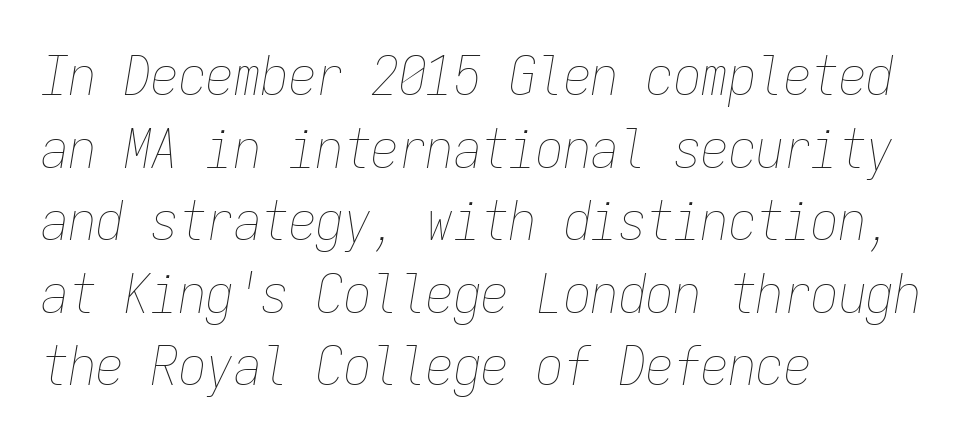
Q: Is the text bold? A: No.
Q: Is the text italic (slanted)? A: Yes, it leans right by about 9 degrees.
Q: Is the text underlined? A: No.
Q: How is the paragraph aligned? A: Left-aligned.
Q: Is the spacing between letters normal or unusually wide? A: Normal.
Q: Is the spacing between lines tight, normal or loose? A: Normal.
Q: Width (condensed, normal, or wide)? A: Condensed.
Q: Stroke contrast? A: Low.
Q: x-height? A: Medium.
Q: Monospaced? A: Yes.
